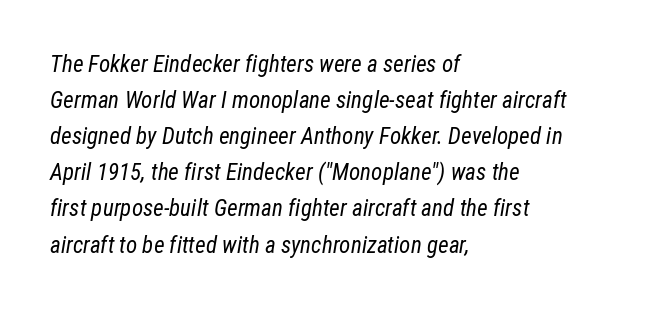
Q: Is the text bold? A: No.
Q: Is the text italic (slanted)? A: Yes, it leans right by about 12 degrees.
Q: Is the text underlined? A: No.
Q: How is the paragraph aligned? A: Left-aligned.
Q: Is the spacing between letters normal or unusually wide? A: Normal.
Q: Is the spacing between lines tight, normal or loose? A: Normal.
